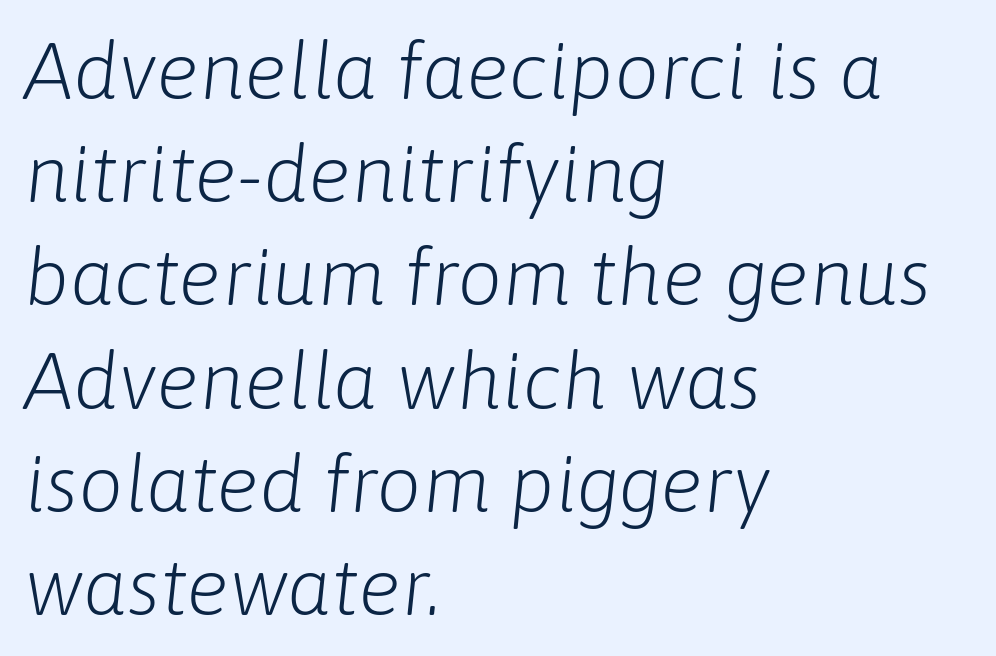
Q: Is the text bold? A: No.
Q: Is the text italic (slanted)? A: Yes, it leans right by about 6 degrees.
Q: Is the text underlined? A: No.
Q: How is the paragraph aligned? A: Left-aligned.
Q: Is the spacing between letters normal or unusually wide? A: Normal.
Q: Is the spacing between lines tight, normal or loose? A: Normal.
Q: Width (condensed, normal, or wide)? A: Normal.
Q: Stroke contrast? A: Low.
Q: x-height? A: Medium.
Q: Monospaced? A: No.
